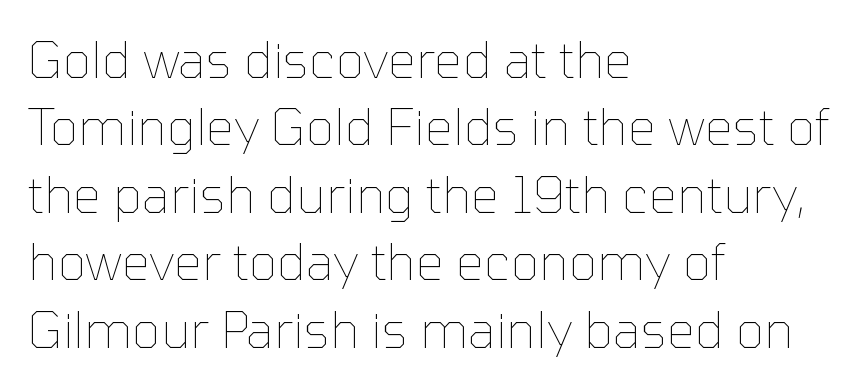
The image shows 50 px thin type, upright; set left-aligned, normal line spacing (1.35x), normal letter spacing, not underlined; low stroke contrast and a medium x-height.
